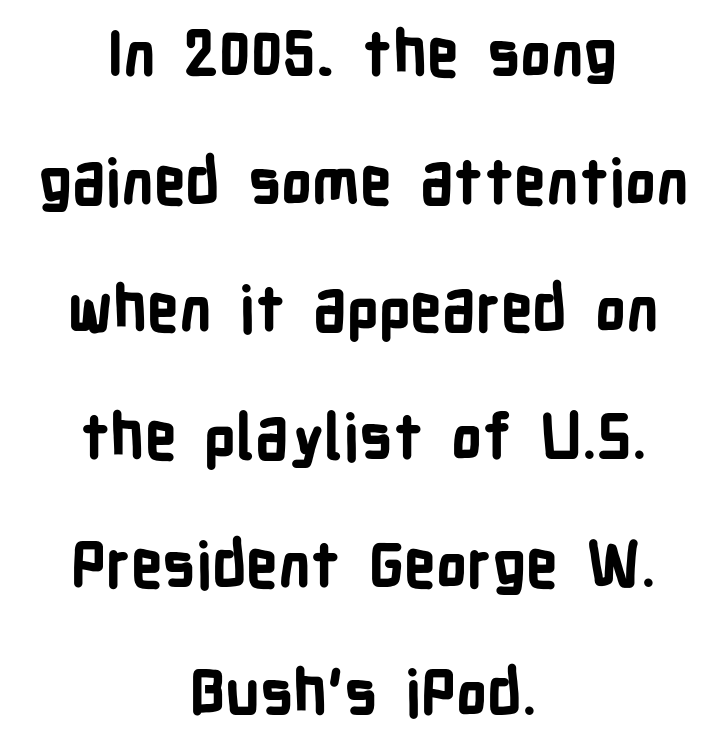
The image shows 62 px bold, condensed sans-serif type, upright; set centered, loose line spacing (2.06x), normal letter spacing, not underlined; low stroke contrast and a medium x-height.
